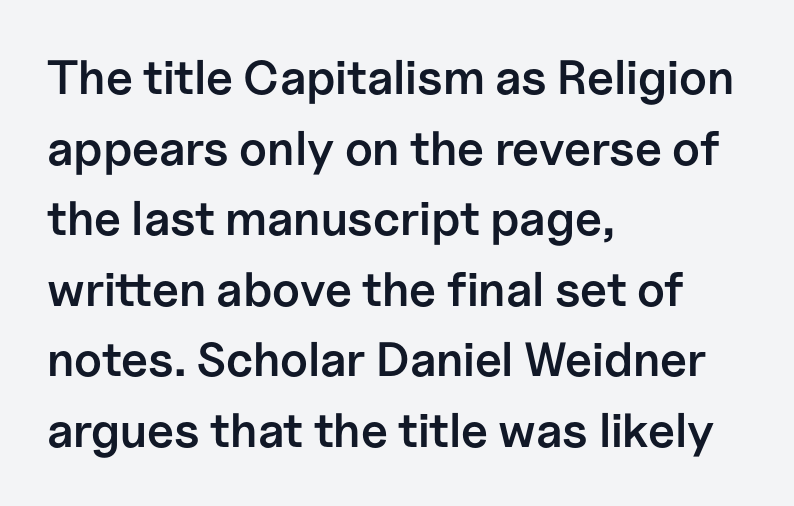
Q: Is the text bold? A: Semi-bold.
Q: Is the text italic (slanted)? A: No, it is upright.
Q: Is the typeface a serif or a sans-serif typeface? A: Sans-serif.
Q: Is the text underlined? A: No.
Q: How is the paragraph aligned? A: Left-aligned.
Q: Is the spacing between letters normal or unusually wide? A: Normal.
Q: Is the spacing between lines tight, normal or loose? A: Normal.
Q: Width (condensed, normal, or wide)? A: Normal.
Q: Stroke contrast? A: Low.
Q: x-height? A: Medium.
Q: Monospaced? A: No.
